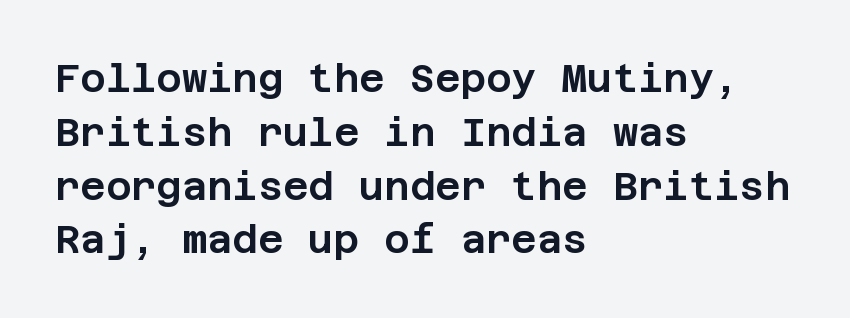
Q: Is the text italic (slanted)? A: No, it is upright.
Q: Is the typeface a serif or a sans-serif typeface? A: Sans-serif.
Q: Is the text underlined? A: No.
Q: How is the paragraph aligned? A: Left-aligned.
Q: Is the spacing between letters normal or unusually wide? A: Normal.
Q: Is the spacing between lines tight, normal or loose? A: Normal.
Q: Width (condensed, normal, or wide)? A: Normal.
Q: Stroke contrast? A: Low.
Q: x-height? A: Large.
